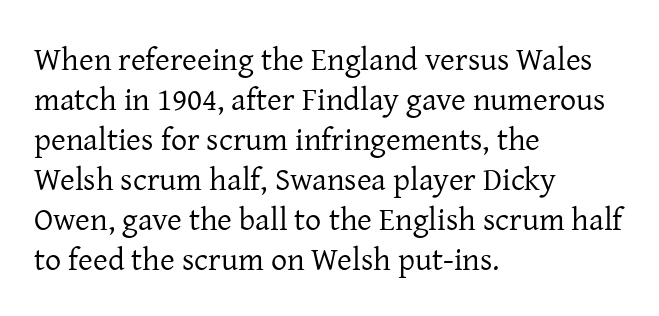
Q: Is the text bold? A: No.
Q: Is the text italic (slanted)? A: No, it is upright.
Q: Is the typeface a serif or a sans-serif typeface? A: Serif.
Q: Is the text underlined? A: No.
Q: How is the paragraph aligned? A: Left-aligned.
Q: Is the spacing between letters normal or unusually wide? A: Normal.
Q: Is the spacing between lines tight, normal or loose? A: Normal.
Q: Width (condensed, normal, or wide)? A: Normal.
Q: Stroke contrast? A: Low.
Q: x-height? A: Medium.
Q: Monospaced? A: No.
